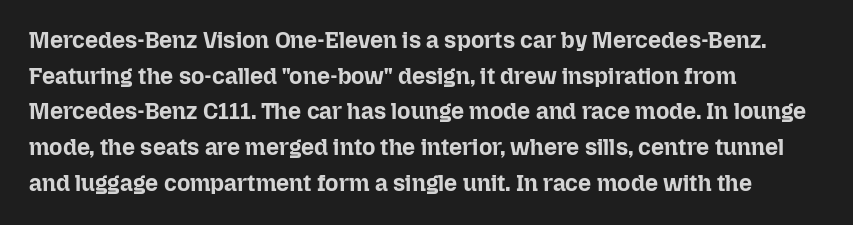
Q: Is the text bold? A: Yes.
Q: Is the text italic (slanted)? A: No, it is upright.
Q: Is the text underlined? A: No.
Q: How is the paragraph aligned? A: Left-aligned.
Q: Is the spacing between letters normal or unusually wide? A: Normal.
Q: Is the spacing between lines tight, normal or loose? A: Normal.
